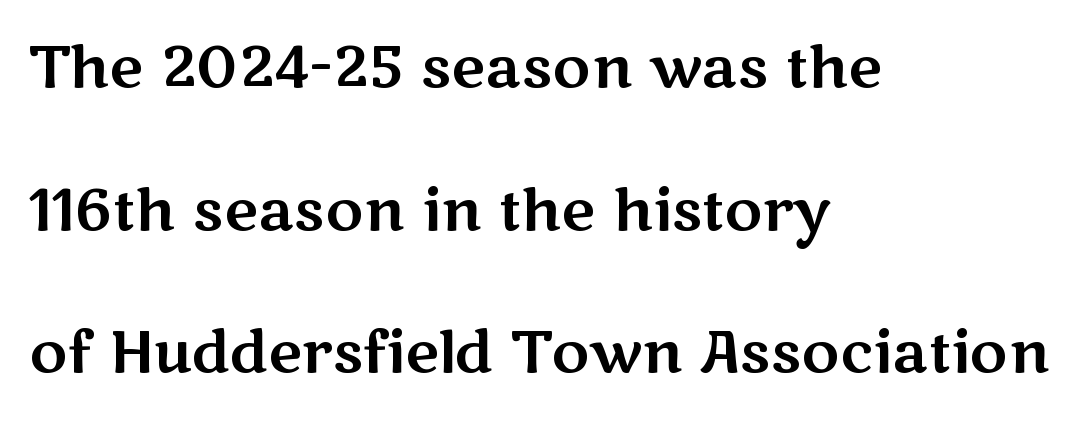
Characters remain perfectly vertical along every line. In terms of leading, this rendering errs on the spacious side. The foot of each line stays bare and open. All the whitespace from short lines collects on the right. Each letter keeps its own natural width here, so spacing adapts to shape.
